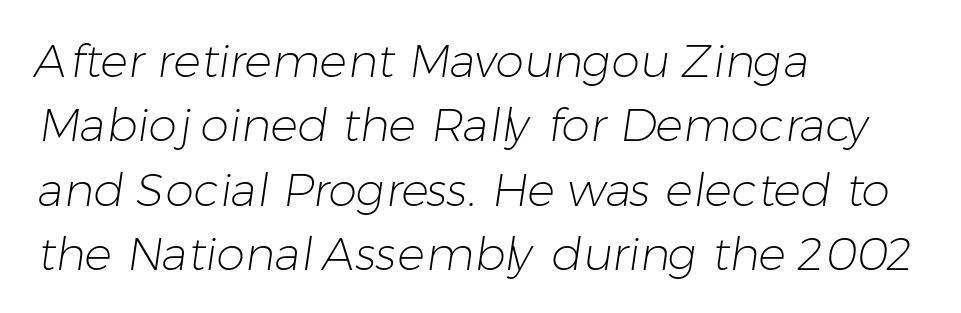
{"serif": "no", "bold": "no", "weight": "light", "width": "normal", "stroke_contrast": "low", "x_height": "medium", "monospaced": "no", "underline": "no", "align": "left", "line_spacing": "normal", "line_spacing_ratio": 1.4, "letter_spacing": "normal", "letter_spacing_em": 0.0, "glyph_px": 46}
